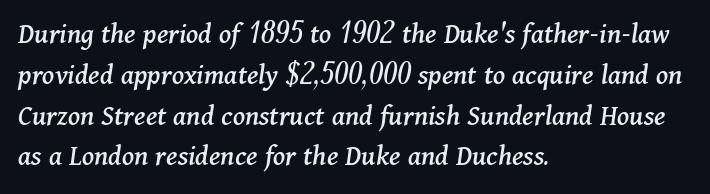
Q: Is the text italic (slanted)? A: Yes, it leans right by about 11 degrees.
Q: Is the typeface a serif or a sans-serif typeface? A: Serif.
Q: Is the text underlined? A: No.
Q: How is the paragraph aligned? A: Left-aligned.
Q: Is the spacing between letters normal or unusually wide? A: Normal.
Q: Is the spacing between lines tight, normal or loose? A: Normal.
Q: Width (condensed, normal, or wide)? A: Normal.
Q: Stroke contrast? A: Medium.
Q: x-height? A: Medium.
Q: Monospaced? A: No.
